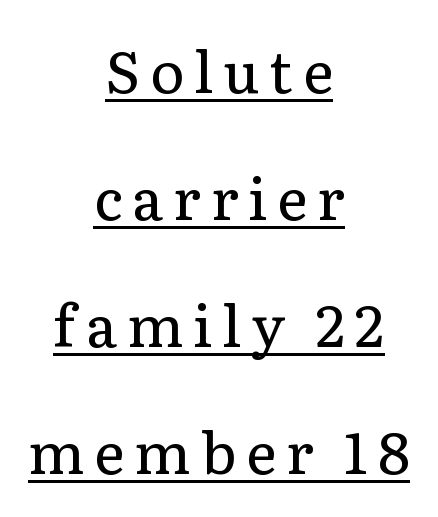
{"serif": "yes", "italic": "no", "bold": "no", "weight": "regular", "width": "normal", "stroke_contrast": "low", "x_height": "medium", "monospaced": "no", "underline": "yes", "align": "center", "line_spacing": "loose", "line_spacing_ratio": 2.19, "glyph_px": 58}
